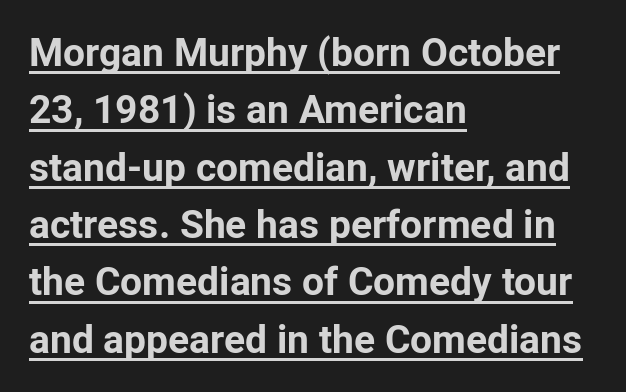
Q: Is the text bold? A: Yes.
Q: Is the text italic (slanted)? A: No, it is upright.
Q: Is the typeface a serif or a sans-serif typeface? A: Sans-serif.
Q: Is the text underlined? A: Yes.
Q: How is the paragraph aligned? A: Left-aligned.
Q: Is the spacing between letters normal or unusually wide? A: Normal.
Q: Is the spacing between lines tight, normal or loose? A: Normal.
Q: Width (condensed, normal, or wide)? A: Normal.
Q: Stroke contrast? A: Low.
Q: x-height? A: Medium.
Q: Monospaced? A: No.
